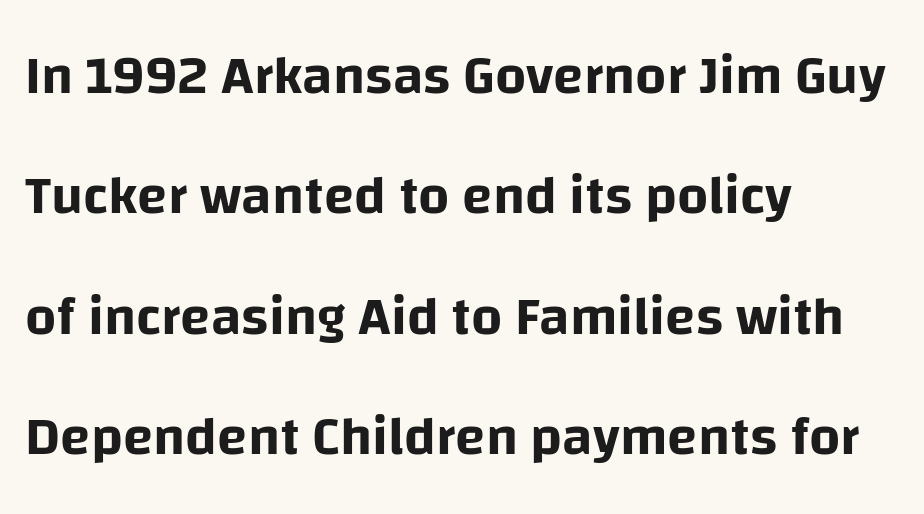
Grotesque or geometric, the face here clearly has no serifs. The specimen omits any rule beneath the text block's lines. Short and long lines alike share a common starting point at left. Airy leading.
